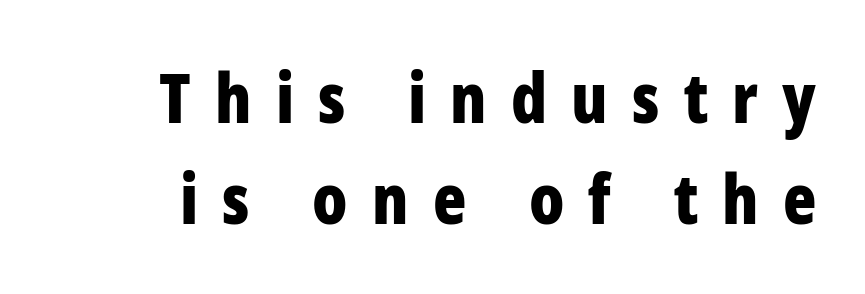
The image shows 69 px bold, condensed sans-serif type, upright; set normal line spacing (1.46x), unusually wide letter spacing (+0.35 em), not underlined; low stroke contrast and a medium x-height.
